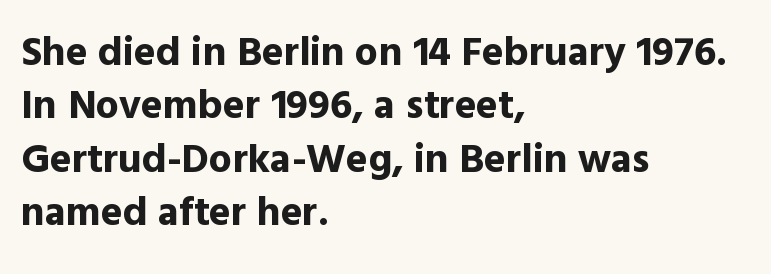
Q: Is the text bold? A: Yes.
Q: Is the text italic (slanted)? A: No, it is upright.
Q: Is the typeface a serif or a sans-serif typeface? A: Sans-serif.
Q: Is the text underlined? A: No.
Q: How is the paragraph aligned? A: Left-aligned.
Q: Is the spacing between letters normal or unusually wide? A: Normal.
Q: Is the spacing between lines tight, normal or loose? A: Normal.
Q: Width (condensed, normal, or wide)? A: Normal.
Q: x-height? A: Medium.
Q: Monospaced? A: No.
